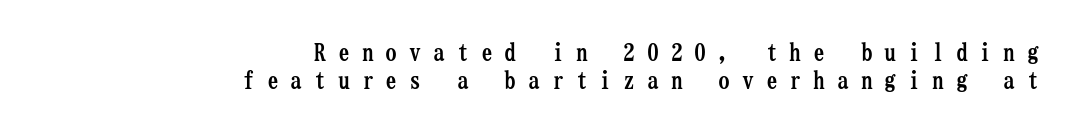
Q: Is the text bold? A: Yes.
Q: Is the text italic (slanted)? A: No, it is upright.
Q: Is the text underlined? A: No.
Q: How is the paragraph aligned? A: Right-aligned.
Q: Is the spacing between letters normal or unusually wide? A: Unusually wide.
Q: Is the spacing between lines tight, normal or loose? A: Tight.
